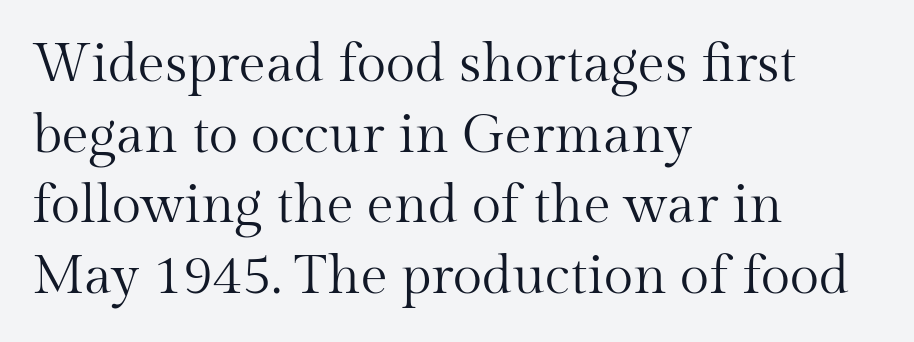
Q: Is the text bold? A: No.
Q: Is the text italic (slanted)? A: No, it is upright.
Q: Is the typeface a serif or a sans-serif typeface? A: Serif.
Q: Is the text underlined? A: No.
Q: How is the paragraph aligned? A: Left-aligned.
Q: Is the spacing between letters normal or unusually wide? A: Normal.
Q: Is the spacing between lines tight, normal or loose? A: Normal.
Q: Width (condensed, normal, or wide)? A: Normal.
Q: Stroke contrast? A: Medium.
Q: x-height? A: Medium.
Q: Monospaced? A: No.
